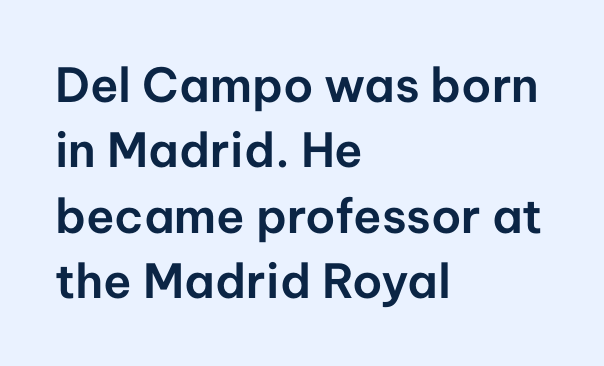
The image shows 47 px sans-serif type, upright; set left-aligned, normal line spacing (1.39x), normal letter spacing, not underlined; low stroke contrast and a medium x-height.
